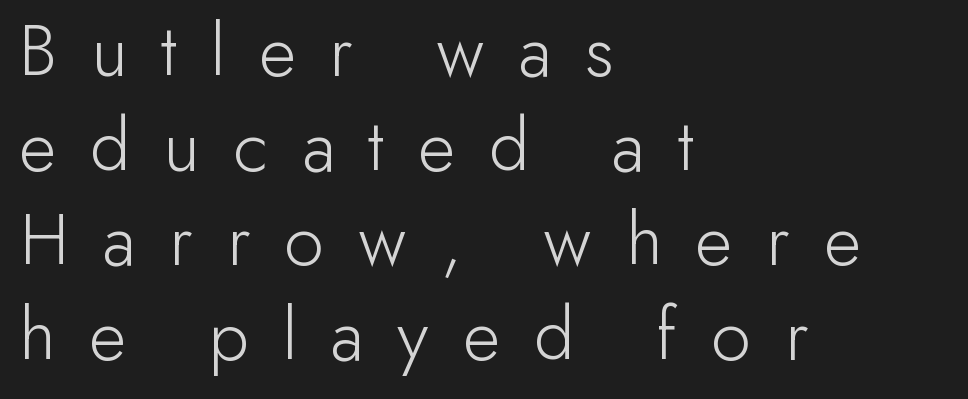
The rendering uses natural spacing where letterforms have individual widths. Someone cranked the tracking dial way up on this one. Honestly, there is no underline to notice here at all. Does the type have serifs? No, each stem ends abruptly. The face looks like a standard text weight, possibly lighter.
